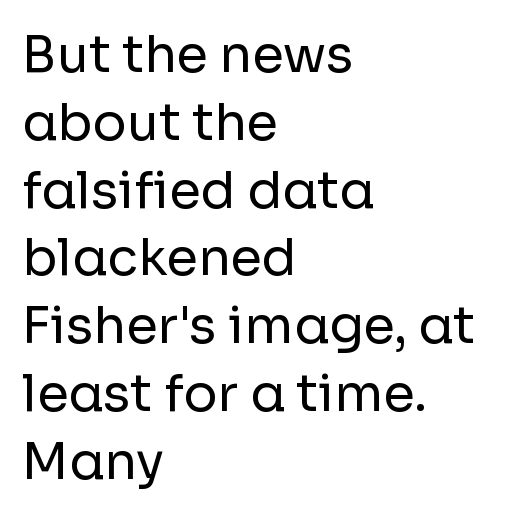
The image shows 51 px regular-weight sans-serif type, upright; set left-aligned, normal line spacing (1.33x), normal letter spacing, not underlined; low stroke contrast and a medium x-height.
